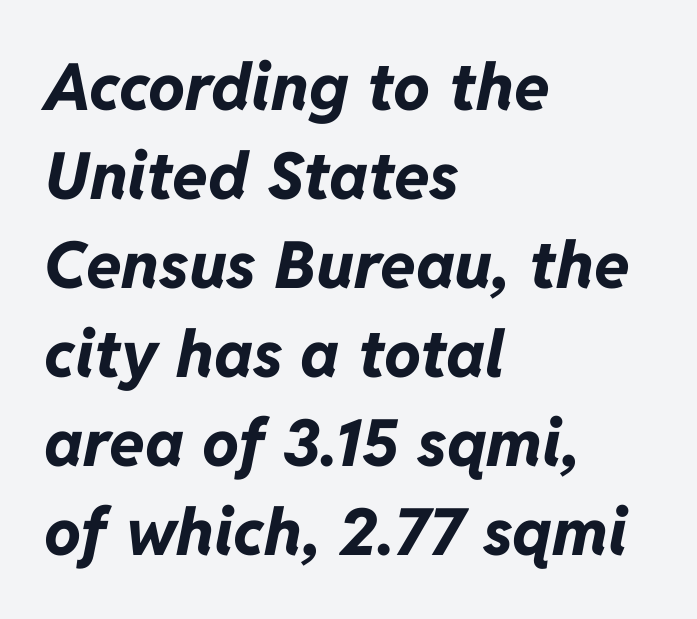
Q: Is the text bold? A: Yes.
Q: Is the text italic (slanted)? A: Yes, it leans right by about 11 degrees.
Q: Is the text underlined? A: No.
Q: How is the paragraph aligned? A: Left-aligned.
Q: Is the spacing between letters normal or unusually wide? A: Normal.
Q: Is the spacing between lines tight, normal or loose? A: Normal.
Q: Width (condensed, normal, or wide)? A: Normal.
Q: Stroke contrast? A: Low.
Q: x-height? A: Medium.
Q: Monospaced? A: No.
